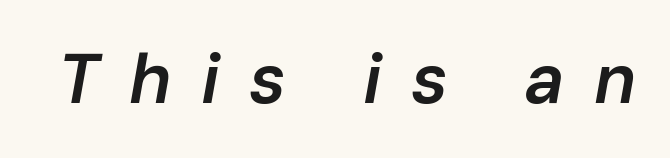
{"italic": "yes", "lean": "right", "slant_degrees": 10, "bold": "semi", "weight": "semibold", "width": "normal", "stroke_contrast": "low", "x_height": "medium", "monospaced": "no", "underline": "no", "letter_spacing": "wide", "letter_spacing_em": 0.42, "glyph_px": 70}
